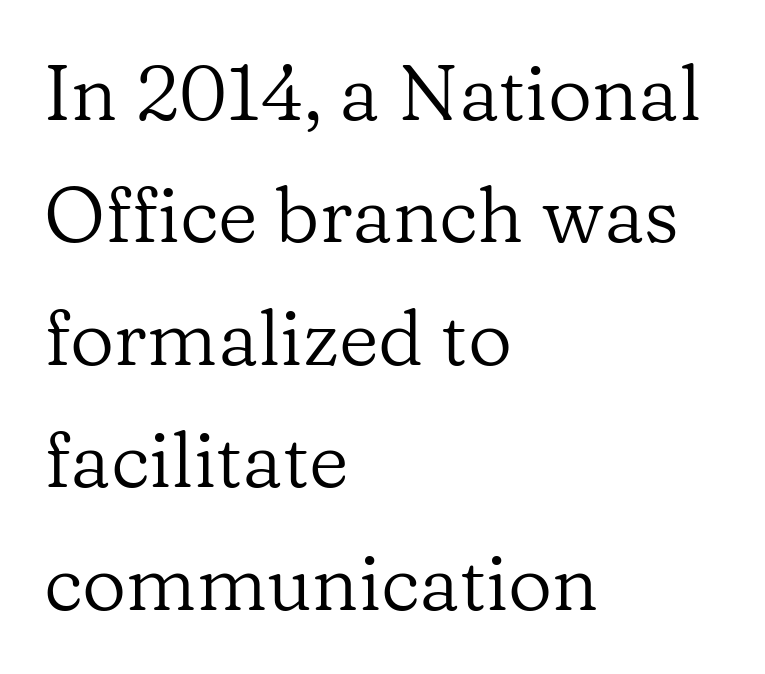
The image shows 77 px regular-weight serif type, upright; set left-aligned, normal line spacing (1.59x), normal letter spacing, not underlined; low stroke contrast and a medium x-height.
